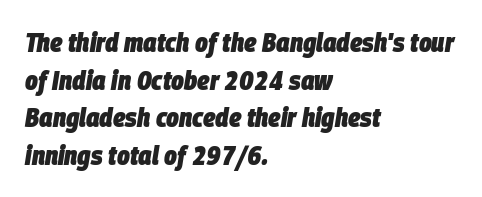
{"italic": "yes", "lean": "right", "slant_degrees": 9, "bold": "yes", "underline": "no", "align": "left", "line_spacing": "normal", "line_spacing_ratio": 1.39, "letter_spacing": "normal", "letter_spacing_em": 0.0, "glyph_px": 27}
